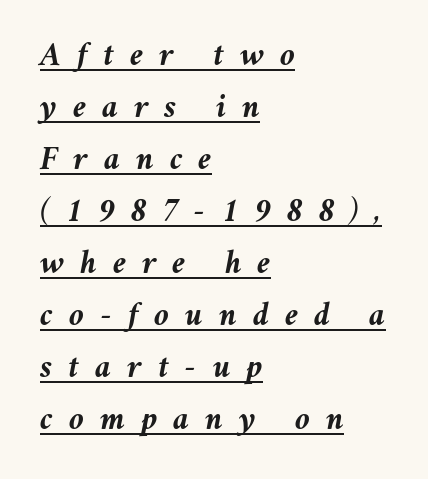
It's the slanting kind of type. The face used here is proportionally spaced, like ordinary book or web type. The ragged edge is on the right, which tells us the setting is flush left. Beneath each row of characters lies a ruled line. These lines sit exactly where default settings would place them.
